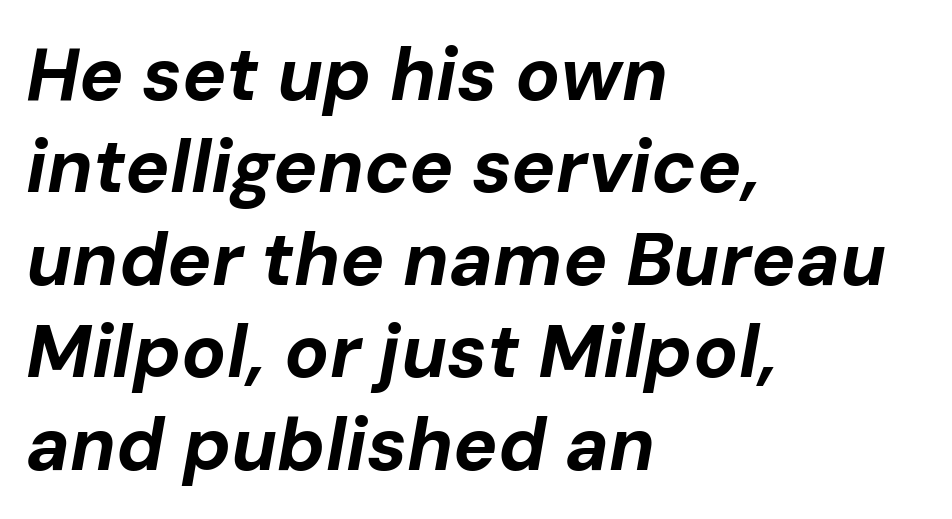
Rows of type keep a routine distance in the vertical direction. Strong, thick strokes mark this as bold type. Each letter keeps its own natural width here, so spacing adapts to shape. Horizontal alignment here is leftward, the default for most running prose. The gap between lines stays unmarked. The face used here has a pronounced slope to its letters.
